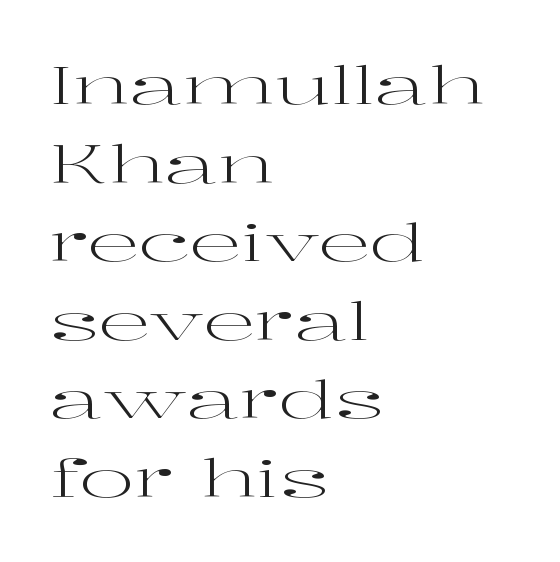
Q: Is the text bold? A: No.
Q: Is the text italic (slanted)? A: No, it is upright.
Q: Is the typeface a serif or a sans-serif typeface? A: Serif.
Q: Is the text underlined? A: No.
Q: How is the paragraph aligned? A: Left-aligned.
Q: Is the spacing between letters normal or unusually wide? A: Normal.
Q: Is the spacing between lines tight, normal or loose? A: Normal.
Q: Width (condensed, normal, or wide)? A: Wide.
Q: Stroke contrast? A: High.
Q: x-height? A: Medium.
Q: Monospaced? A: No.
